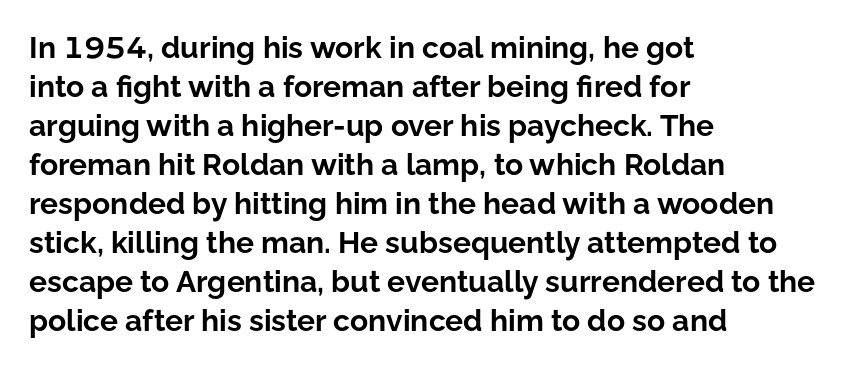
Q: Is the text bold? A: Yes.
Q: Is the text italic (slanted)? A: No, it is upright.
Q: Is the typeface a serif or a sans-serif typeface? A: Sans-serif.
Q: Is the text underlined? A: No.
Q: How is the paragraph aligned? A: Left-aligned.
Q: Is the spacing between letters normal or unusually wide? A: Normal.
Q: Is the spacing between lines tight, normal or loose? A: Normal.
Q: Width (condensed, normal, or wide)? A: Normal.
Q: Stroke contrast? A: Low.
Q: x-height? A: Medium.
Q: Monospaced? A: No.
